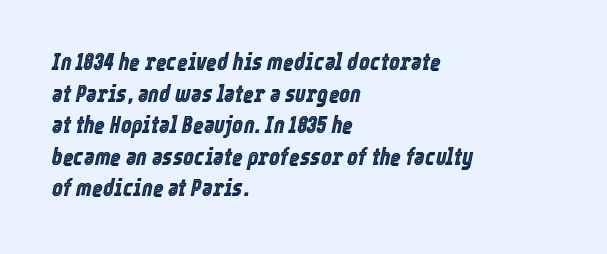
{"italic": "yes", "lean": "right", "slant_degrees": 12, "underline": "no", "align": "left", "line_spacing": "normal", "line_spacing_ratio": 1.37, "letter_spacing": "normal", "letter_spacing_em": 0.0, "glyph_px": 23}
